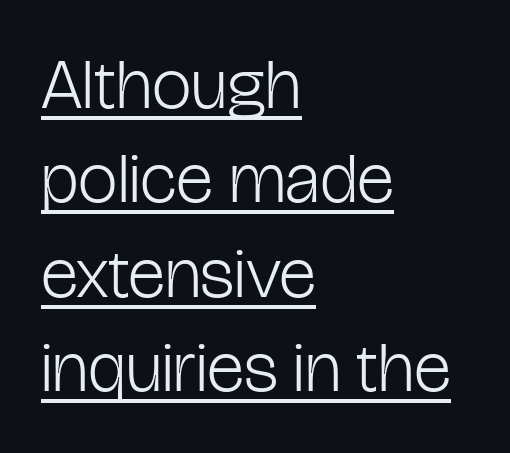
{"serif": "no", "italic": "no", "bold": "no", "weight": "light", "width": "condensed", "stroke_contrast": "low", "x_height": "medium", "monospaced": "no", "underline": "yes", "align": "left", "line_spacing": "normal", "line_spacing_ratio": 1.33, "letter_spacing": "normal", "letter_spacing_em": 0.0, "glyph_px": 71}
